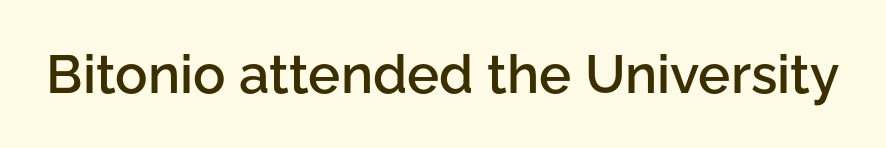
The image shows 54 px semibold sans-serif type, upright; set normal letter spacing, not underlined; low stroke contrast and a medium x-height.
